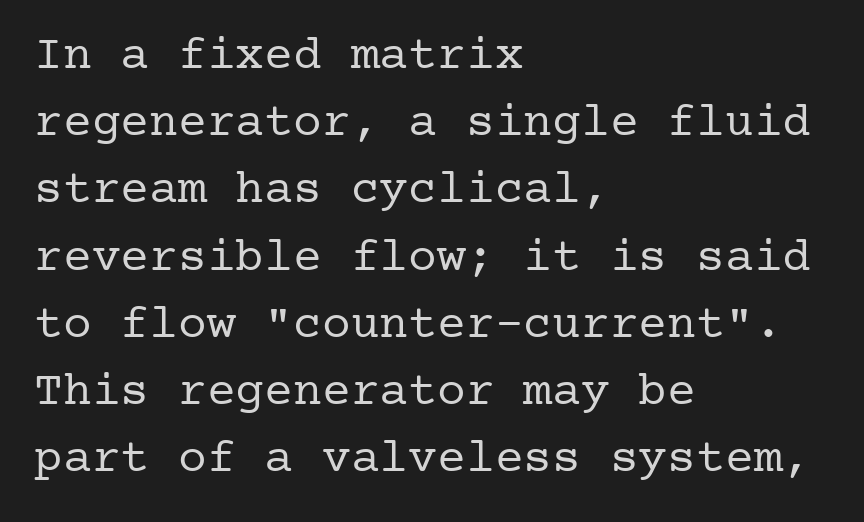
The image shows 48 px regular-weight serif type, upright; set left-aligned, normal line spacing (1.4x), normal letter spacing, not underlined; low stroke contrast and a medium x-height.
